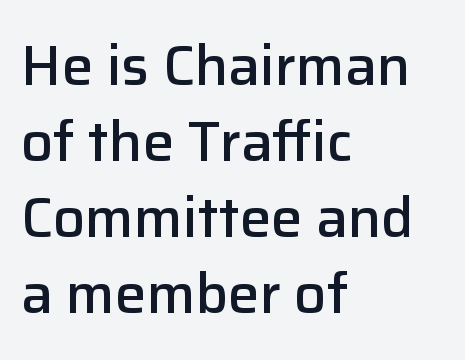
The image shows 56 px semibold sans-serif type, upright; set left-aligned, normal line spacing (1.36x), normal letter spacing, not underlined; low stroke contrast and a medium x-height.
